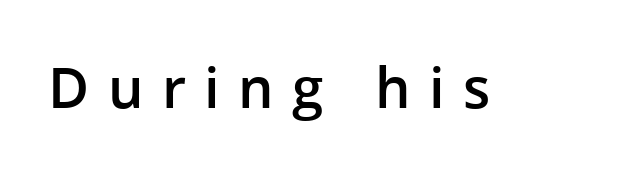
The image shows 56 px semibold sans-serif type, upright; set unusually wide letter spacing (+0.33 em), not underlined; low stroke contrast and a medium x-height.
